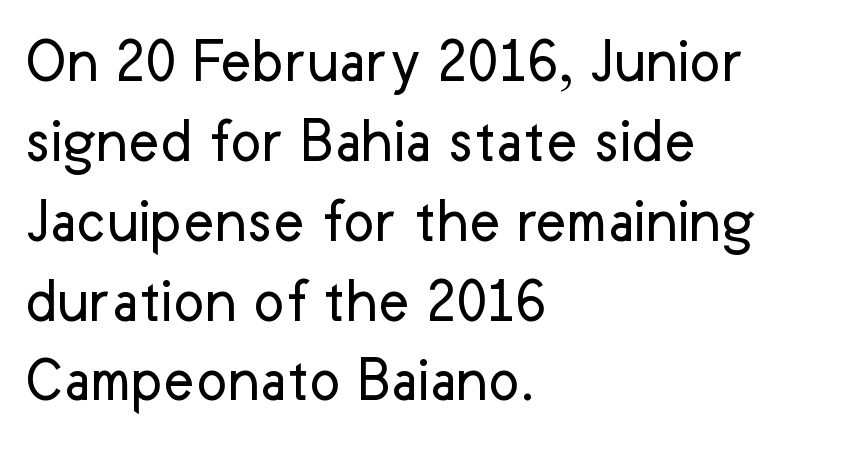
The image shows 66 px regular-weight sans-serif type, upright; set left-aligned, line spacing 1.21x, normal letter spacing, not underlined; low stroke contrast and a medium x-height.
